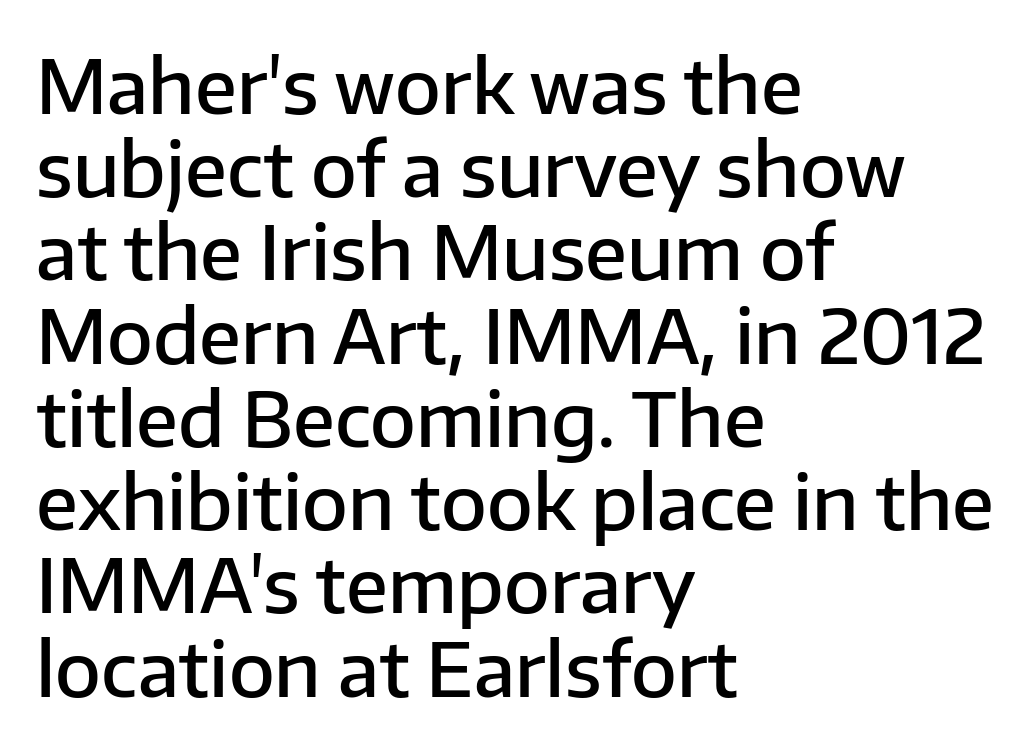
The image shows 75 px semibold sans-serif type, upright; set left-aligned, tight line spacing (1.11x), normal letter spacing, not underlined; low stroke contrast and a medium x-height.
